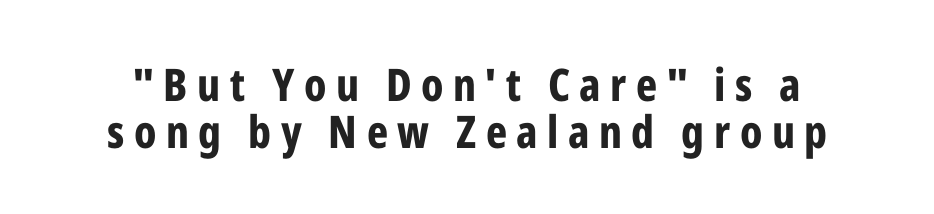
Compared with typical body copy, the letter spacing here is much looser. The line-height multiplier appears low, near solid setting. Is there any slant? The stems are plumb. A sans-serif font was chosen for this passage. The face used here is proportionally spaced, like ordinary book or web type.
